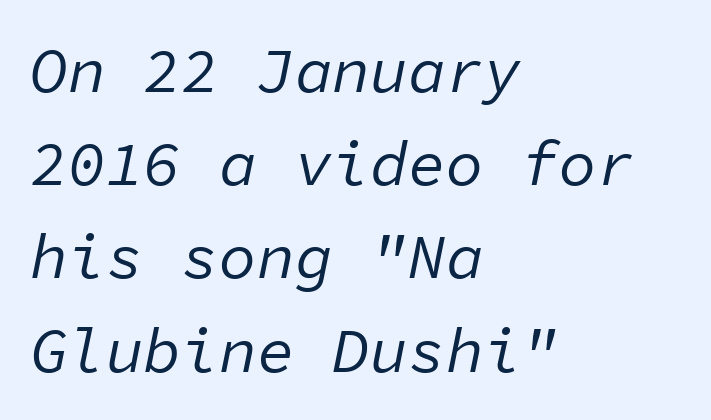
Q: Is the text bold? A: No.
Q: Is the text italic (slanted)? A: Yes, it leans right by about 11 degrees.
Q: Is the text underlined? A: No.
Q: How is the paragraph aligned? A: Left-aligned.
Q: Is the spacing between letters normal or unusually wide? A: Normal.
Q: Is the spacing between lines tight, normal or loose? A: Normal.
Q: Width (condensed, normal, or wide)? A: Normal.
Q: Stroke contrast? A: Low.
Q: x-height? A: Medium.
Q: Monospaced? A: Yes.
